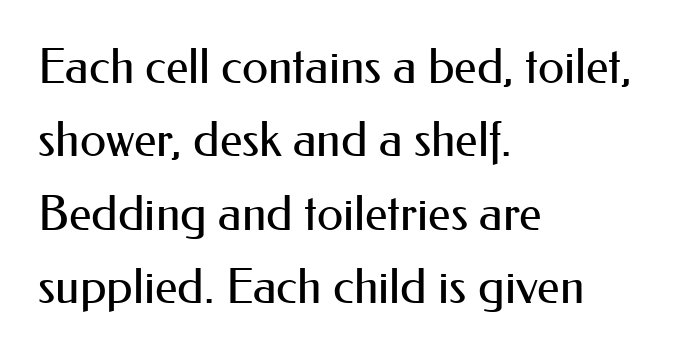
The image shows 48 px regular-weight sans-serif type, upright; set left-aligned, normal line spacing (1.53x), normal letter spacing, not underlined; medium stroke contrast and a small x-height.
